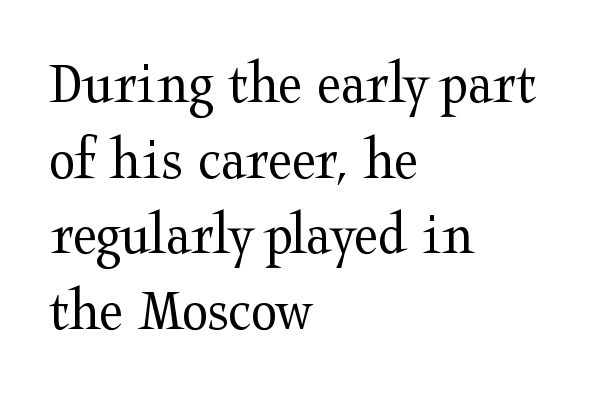
Plain, unruled lines of type. This rendering employs a face with finishing strokes, i.e., a serif. The rendering uses natural spacing where letterforms have individual widths. Alignment: flush left. The strokes are not fattened; the text isn't bold.
